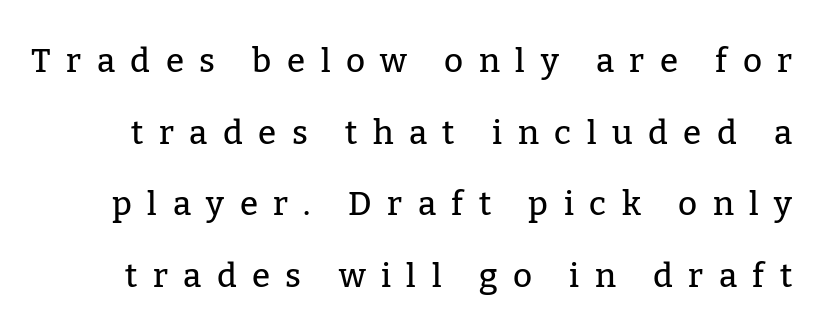
Q: Is the text italic (slanted)? A: No, it is upright.
Q: Is the typeface a serif or a sans-serif typeface? A: Serif.
Q: Is the text underlined? A: No.
Q: Is the spacing between letters normal or unusually wide? A: Unusually wide.
Q: Is the spacing between lines tight, normal or loose? A: Loose.
Q: Width (condensed, normal, or wide)? A: Normal.
Q: Stroke contrast? A: Low.
Q: x-height? A: Medium.
Q: Monospaced? A: No.
